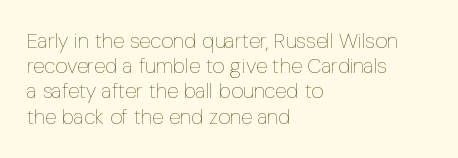
{"italic": "no", "bold": "no", "underline": "no", "align": "left", "line_spacing_ratio": 1.2, "letter_spacing": "normal", "letter_spacing_em": 0.0, "glyph_px": 21}
